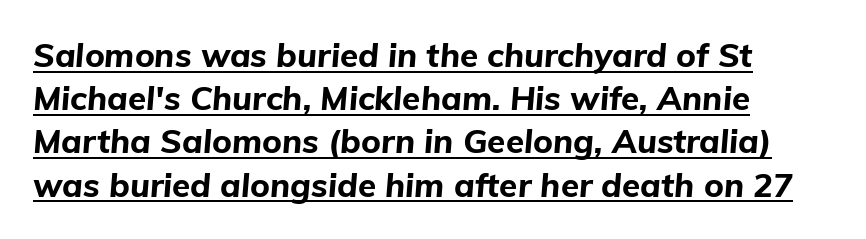
The image shows 33 px bold type, italic (leaning right); set left-aligned, normal line spacing (1.31x), normal letter spacing, underlined; low stroke contrast and a medium x-height.
